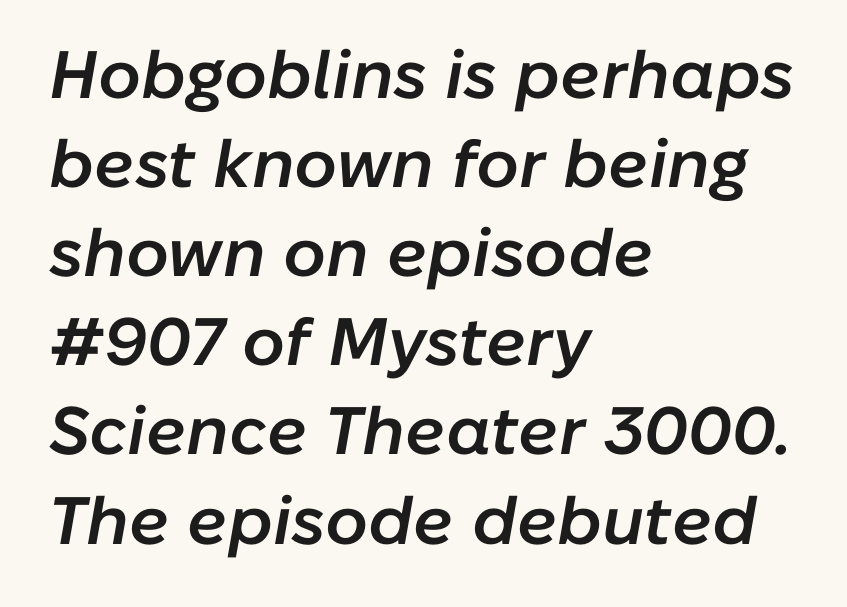
The image shows 67 px semibold type, italic (leaning right); set left-aligned, normal line spacing (1.33x), normal letter spacing, not underlined; low stroke contrast and a medium x-height.
